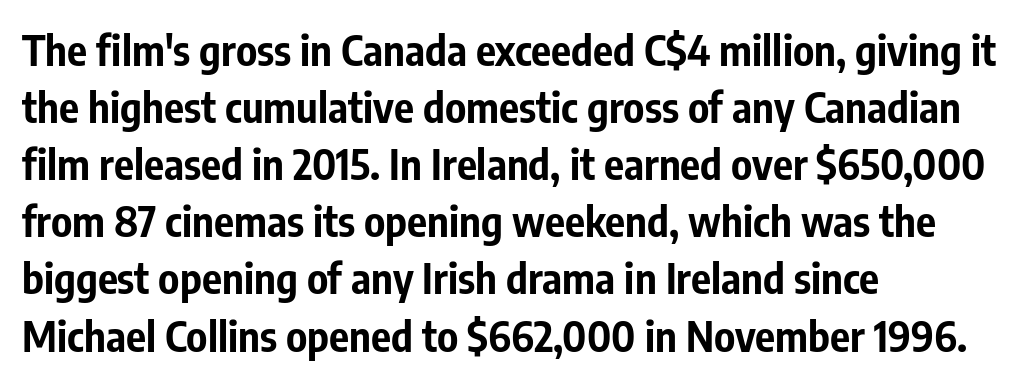
Q: Is the text bold? A: Yes.
Q: Is the text italic (slanted)? A: No, it is upright.
Q: Is the typeface a serif or a sans-serif typeface? A: Sans-serif.
Q: Is the text underlined? A: No.
Q: How is the paragraph aligned? A: Left-aligned.
Q: Is the spacing between letters normal or unusually wide? A: Normal.
Q: Is the spacing between lines tight, normal or loose? A: Normal.
Q: Width (condensed, normal, or wide)? A: Condensed.
Q: Stroke contrast? A: Low.
Q: x-height? A: Medium.
Q: Monospaced? A: No.
